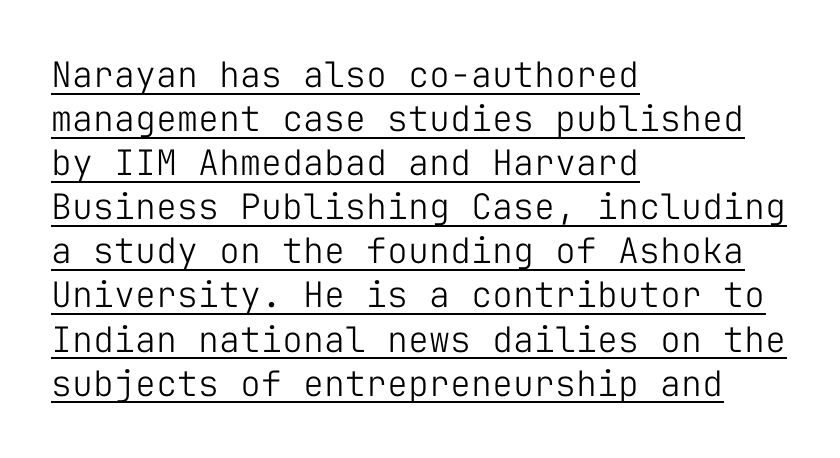
The ragged edge is on the right, which tells us the setting is flush left. Characters follow at the spacing the type designer built in. A rule runs beneath these lines of type. These glyphs show unthickened strokes, regular width or finer. Do the characters align in a grid? Yes, the font is monospaced.
